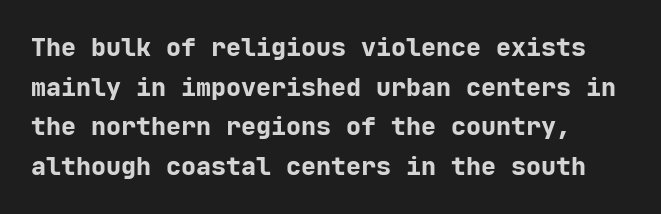
The image shows 25 px bold type, upright; set normal line spacing (1.59x), normal letter spacing, not underlined.
